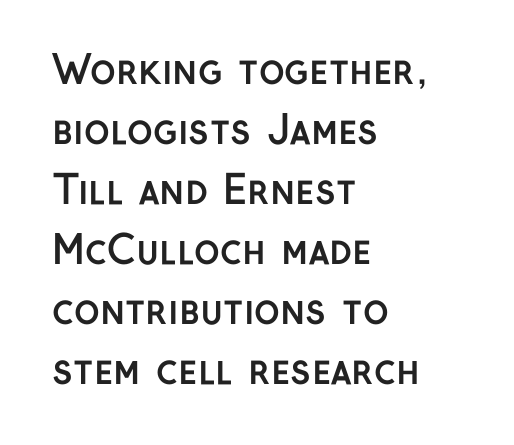
Bold? Absolutely — the strokes are thick and heavy. You could not count columns in this text — the font is proportionally spaced. The text was rendered using a sans face with plain stroke endings. Leftover space on each line is placed entirely after the last word. If you measured baseline to baseline, you'd find a middling distance. A typesetter would call this zero additional tracking.
